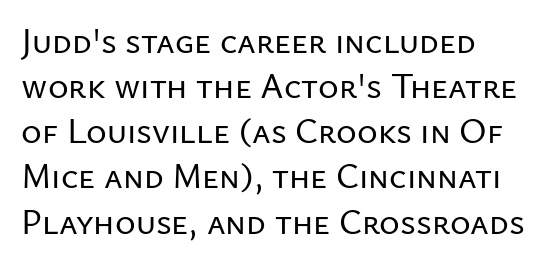
Default kerning and tracking; the words read as compact shapes. The designer went with a sans here, leaving each stem footless. Rendered with straight, roman letterforms. Decoration check: the copy has no underline. This block has exactly the height ordinary leading produces.
